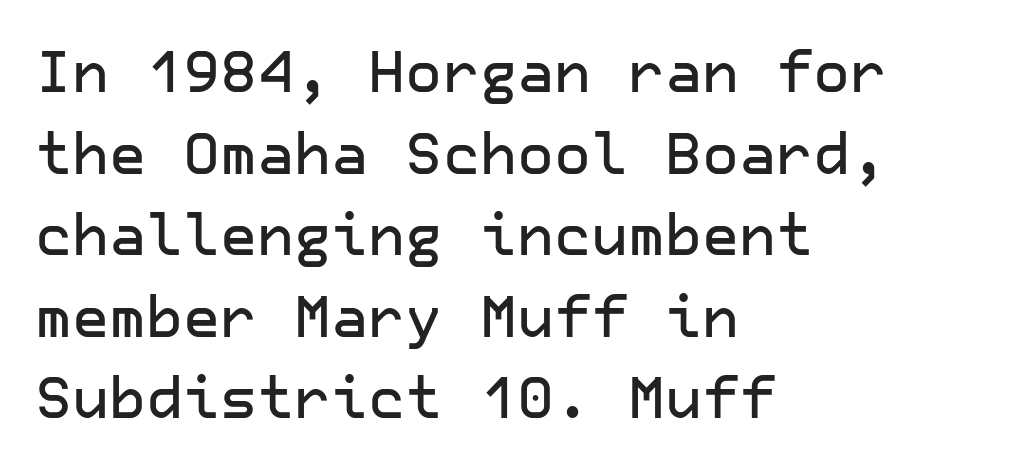
Q: Is the text italic (slanted)? A: No, it is upright.
Q: Is the typeface a serif or a sans-serif typeface? A: Sans-serif.
Q: Is the text underlined? A: No.
Q: How is the paragraph aligned? A: Left-aligned.
Q: Is the spacing between letters normal or unusually wide? A: Normal.
Q: Is the spacing between lines tight, normal or loose? A: Normal.
Q: Width (condensed, normal, or wide)? A: Normal.
Q: Stroke contrast? A: Low.
Q: x-height? A: Medium.
